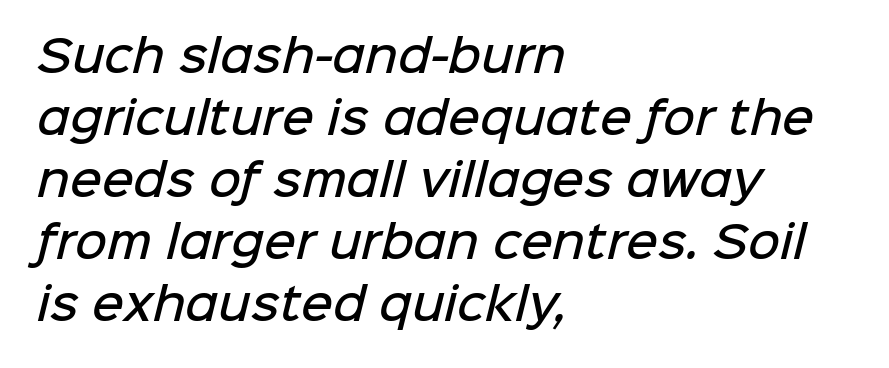
{"serif": "no", "bold": "semi", "weight": "semibold", "width": "normal", "stroke_contrast": "low", "x_height": "medium", "monospaced": "no", "underline": "no", "align": "left", "line_spacing": "normal", "line_spacing_ratio": 1.41, "letter_spacing": "normal", "letter_spacing_em": 0.0, "glyph_px": 44}
